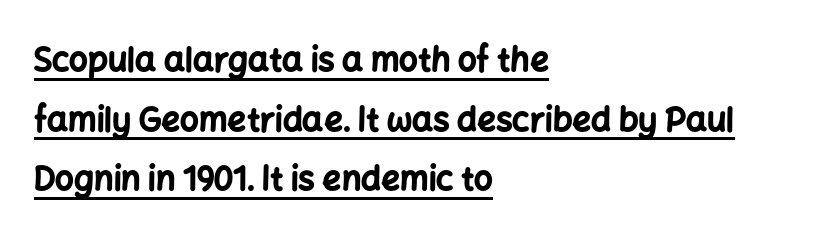
Q: Is the text bold? A: Yes.
Q: Is the text italic (slanted)? A: No, it is upright.
Q: Is the typeface a serif or a sans-serif typeface? A: Sans-serif.
Q: Is the text underlined? A: Yes.
Q: How is the paragraph aligned? A: Left-aligned.
Q: Is the spacing between letters normal or unusually wide? A: Normal.
Q: Width (condensed, normal, or wide)? A: Normal.
Q: Stroke contrast? A: Low.
Q: x-height? A: Medium.
Q: Monospaced? A: No.
